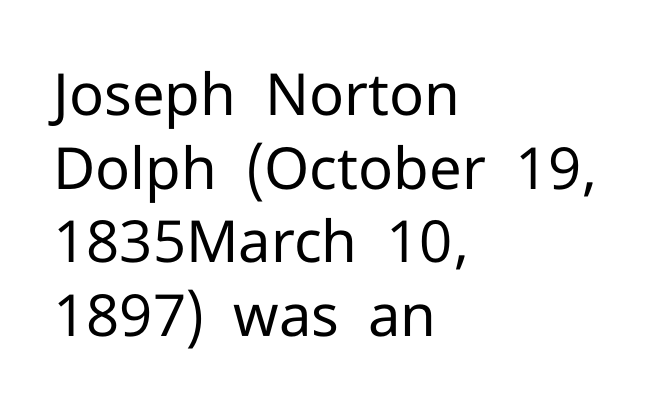
The image shows 58 px regular-weight sans-serif type, upright; set left-aligned, normal line spacing (1.27x), normal letter spacing, not underlined; low stroke contrast and a medium x-height.
